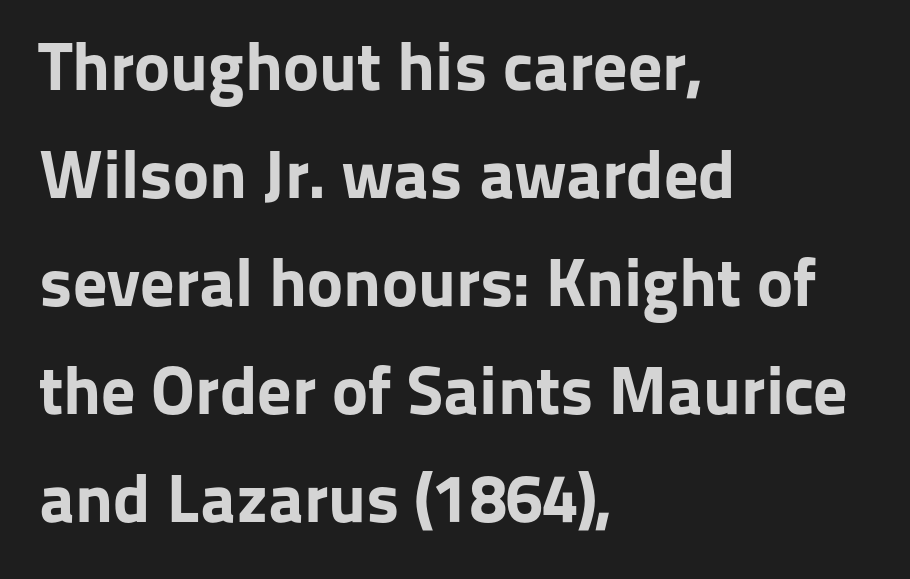
The image shows 68 px bold sans-serif type, upright; set left-aligned, normal line spacing (1.59x), normal letter spacing, not underlined; low stroke contrast and a medium x-height.
